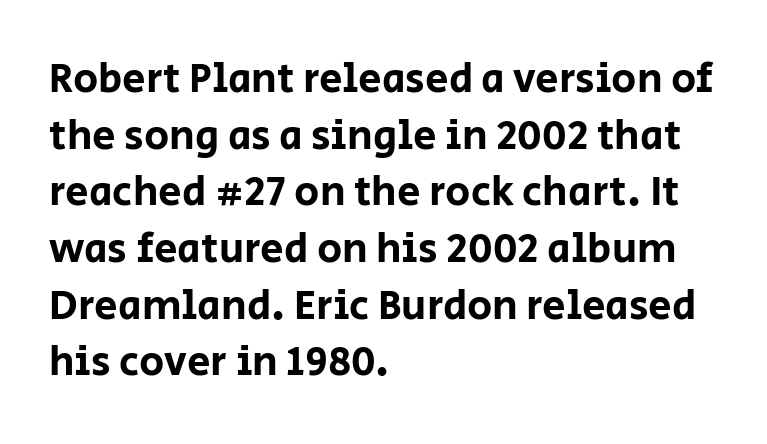
Q: Is the text italic (slanted)? A: No, it is upright.
Q: Is the typeface a serif or a sans-serif typeface? A: Sans-serif.
Q: Is the text underlined? A: No.
Q: How is the paragraph aligned? A: Left-aligned.
Q: Is the spacing between letters normal or unusually wide? A: Normal.
Q: Is the spacing between lines tight, normal or loose? A: Normal.
Q: Width (condensed, normal, or wide)? A: Normal.
Q: Stroke contrast? A: Low.
Q: x-height? A: Large.
Q: Monospaced? A: No.
